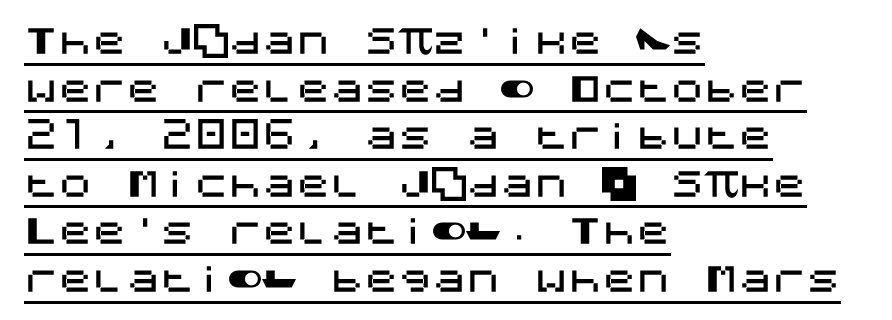
Q: Is the text italic (slanted)? A: No, it is upright.
Q: Is the typeface a serif or a sans-serif typeface? A: Sans-serif.
Q: Is the text underlined? A: Yes.
Q: How is the paragraph aligned? A: Left-aligned.
Q: Is the spacing between letters normal or unusually wide? A: Normal.
Q: Is the spacing between lines tight, normal or loose? A: Normal.
Q: Width (condensed, normal, or wide)? A: Normal.
Q: Stroke contrast? A: Medium.
Q: x-height? A: Large.
